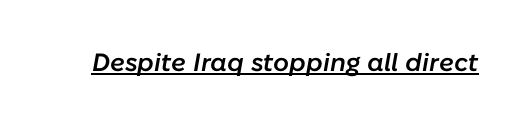
The letters are semibold — heavier than regular but short of a full bold. Somebody hit Ctrl+U on this one — the words are underlined. The rendering keeps characters at their native spacing. An italicized treatment has been applied to the whole sample.
